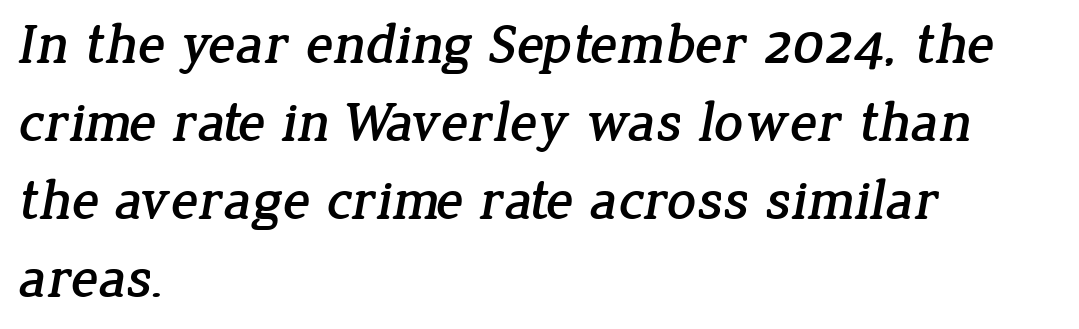
The image shows 57 px serif type; set left-aligned, normal line spacing (1.37x), normal letter spacing, not underlined; low stroke contrast and a medium x-height.
